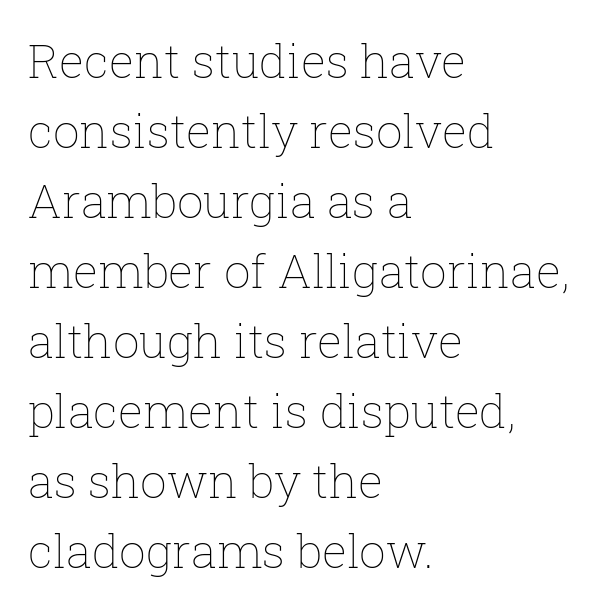
The image shows 47 px thin type, upright; set left-aligned, normal line spacing (1.49x), normal letter spacing, not underlined; low stroke contrast and a medium x-height.
